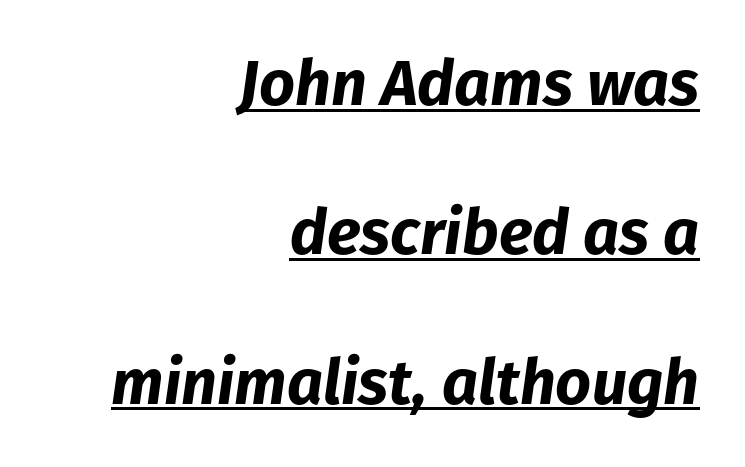
These lines stand farther apart than default settings would place them. The face used here is proportionally spaced, like ordinary book or web type. What decoration does the sample have? An underline. You could call the tracking neutral — neither tight nor loose.
